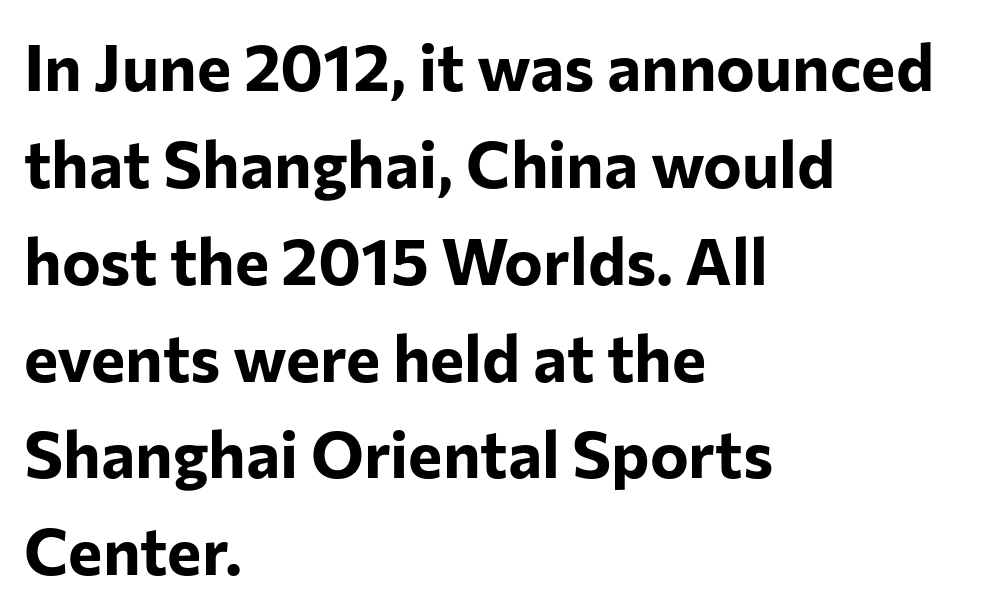
Check where the strokes stop: nothing finishes them off — pure sans. These lines are rendered in a variable-pitch font. Honestly, the letter spacing is just normal — you wouldn't notice it. The typesetter chose a ragged-right arrangement here. If you drew a line through each stem, it would be perfectly vertical. Nobody drew a line under any word here.
